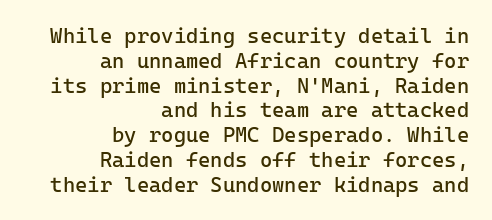
The image shows 21 px text type, upright; set right-aligned, line spacing 1.18x, normal letter spacing, not underlined.
